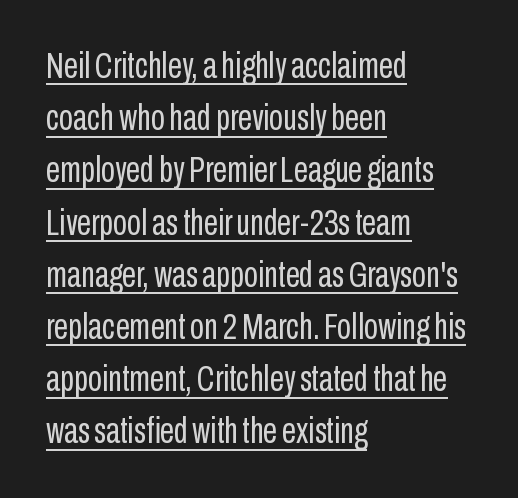
The image shows 36 px regular-weight, condensed sans-serif type, upright; set left-aligned, normal line spacing (1.45x), normal letter spacing, underlined; low stroke contrast and a medium x-height.
